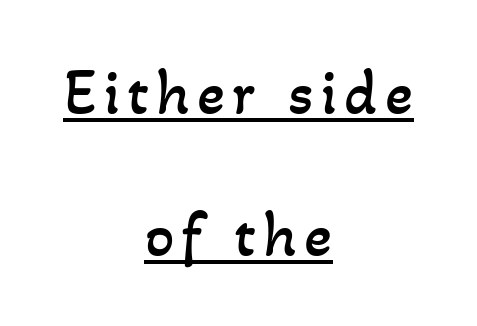
Quick note: interline space is abundant. Here the designer chose a conventional face with non-uniform glyph widths. Vertical stems look standard width or narrower in stroke. The typesetter has applied underlining to the passage shown.
